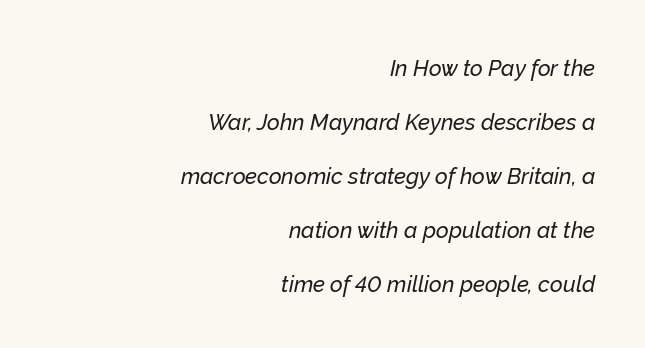
The area under the type is left untouched. Does the lettering tilt? It does — this is italic. The rendering uses a large line-height, opening up the rows. Is the block centered? No — it sits flush against the right margin. The letters sit at their default tracking, neither squeezed nor spread.
